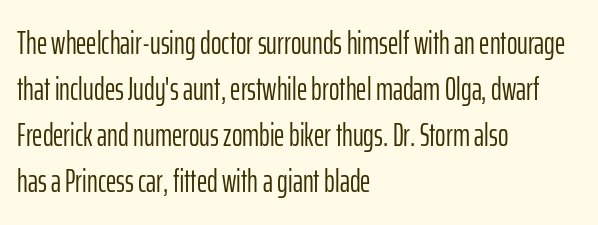
Q: Is the text bold? A: No.
Q: Is the text italic (slanted)? A: No, it is upright.
Q: Is the typeface a serif or a sans-serif typeface? A: Sans-serif.
Q: Is the text underlined? A: No.
Q: How is the paragraph aligned? A: Left-aligned.
Q: Is the spacing between letters normal or unusually wide? A: Normal.
Q: Is the spacing between lines tight, normal or loose? A: Normal.
Q: Width (condensed, normal, or wide)? A: Condensed.
Q: Stroke contrast? A: Low.
Q: x-height? A: Medium.
Q: Monospaced? A: No.
